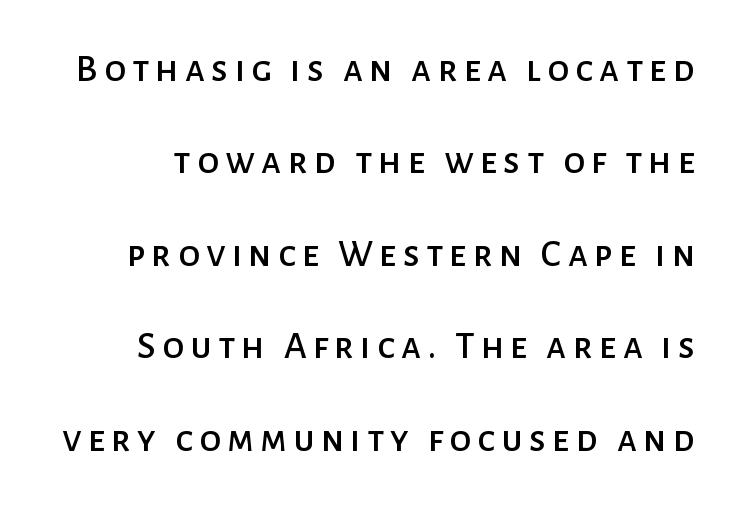
The image shows 39 px sans-serif type, upright; set loose line spacing (2.37x), not underlined; low stroke contrast and a medium x-height.
